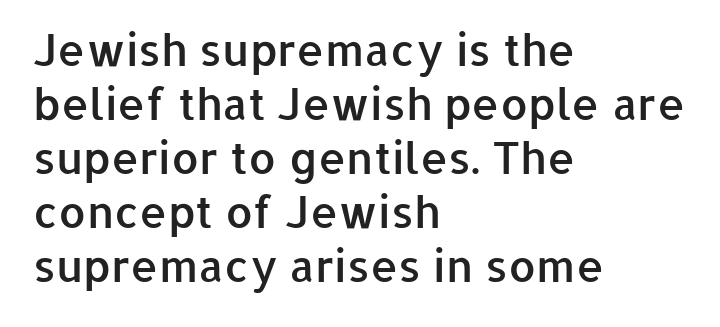
This sample uses plain, unmodified letter spacing. Weight check: semibold — heavier than regular, not quite bold. Words float on clear page, feet unadorned. If you drew a ruler down the left edge, every line would touch it. You can tell from the bare stems that sans-serif type was used. The lettering stays uniformly vertical, giving the passage a roman look.
